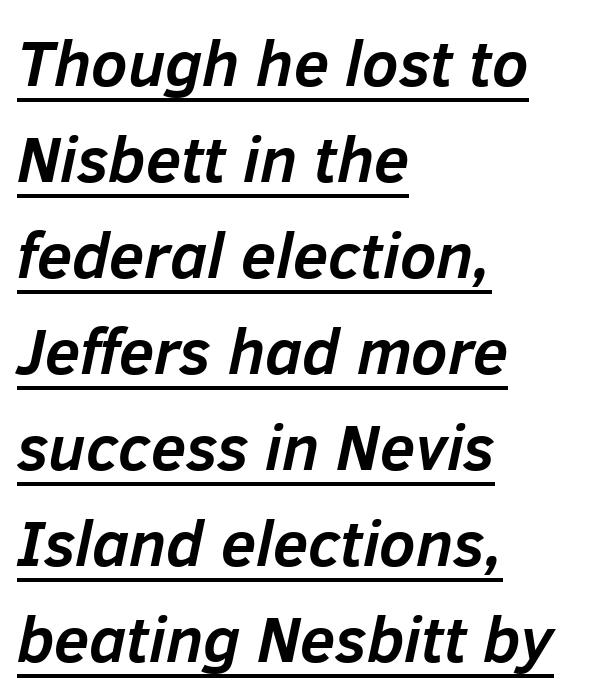
Normally led — the rows are evenly, conventionally spaced. The face used here appears with an underline applied. Glyph-to-glyph distance matches everyday printed text. Line starts are locked; line ends wander. Slant detected: the letters are inclined. Heavy-handed strokes throughout: this text is bold.
